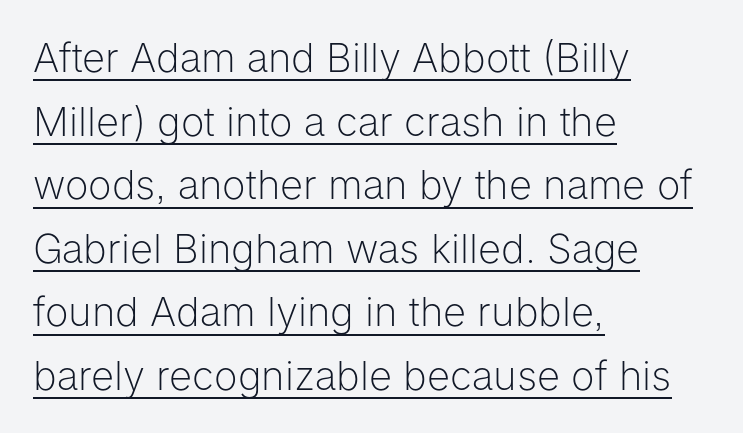
{"serif": "no", "italic": "no", "bold": "no", "weight": "light", "width": "normal", "stroke_contrast": "low", "x_height": "medium", "monospaced": "no", "underline": "yes", "align": "left", "line_spacing": "normal", "line_spacing_ratio": 1.59, "letter_spacing": "normal", "letter_spacing_em": 0.0, "glyph_px": 40}
